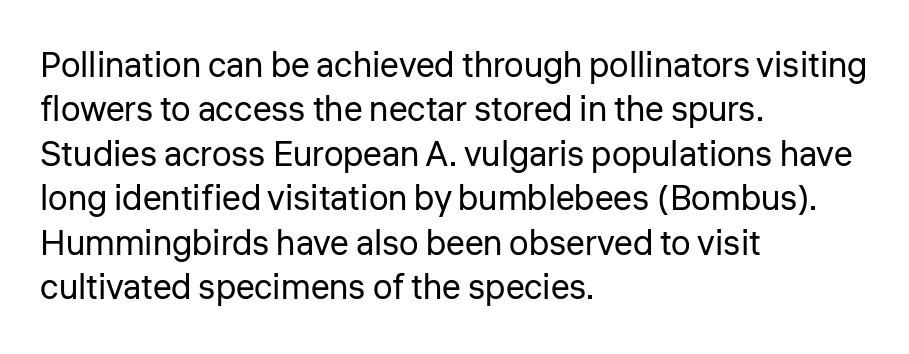
Here the designer chose a conventional face with non-uniform glyph widths. Letters rest on an invisible, unmarked baseline. Words appear dense and cohesive because spacing is normal. The glyphs in this specimen are sans serif.
